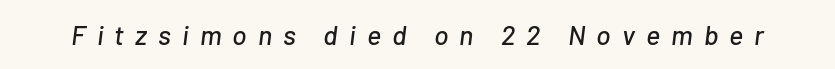
{"italic": "yes", "lean": "right", "slant_degrees": 7, "underline": "no", "letter_spacing": "wide", "letter_spacing_em": 0.41, "glyph_px": 27}
